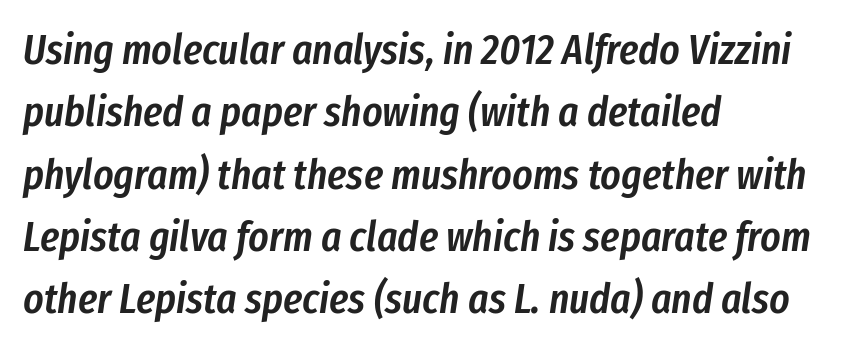
Q: Is the text bold? A: Semi-bold.
Q: Is the text italic (slanted)? A: Yes, it leans right by about 8 degrees.
Q: Is the text underlined? A: No.
Q: How is the paragraph aligned? A: Left-aligned.
Q: Is the spacing between letters normal or unusually wide? A: Normal.
Q: Is the spacing between lines tight, normal or loose? A: Normal.
Q: Width (condensed, normal, or wide)? A: Condensed.
Q: Stroke contrast? A: Low.
Q: x-height? A: Medium.
Q: Monospaced? A: No.
